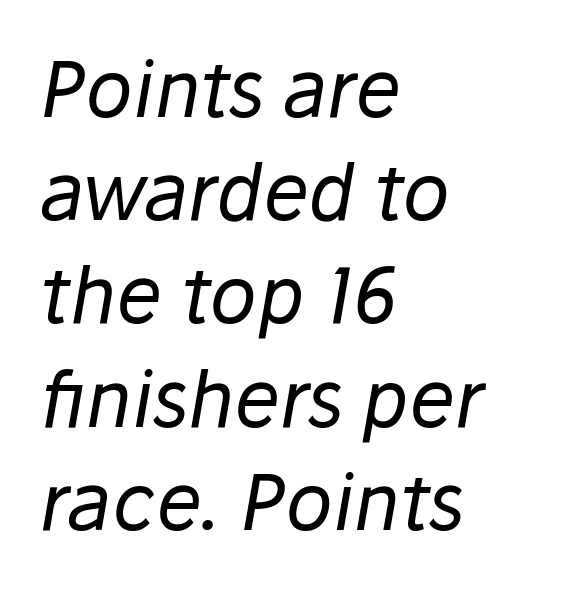
The image shows 77 px regular-weight type, italic (leaning right); set left-aligned, normal line spacing (1.34x), normal letter spacing, not underlined; low stroke contrast and a medium x-height.
